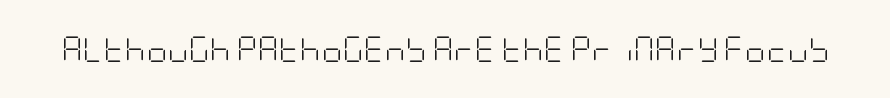
Q: Is the text bold? A: No.
Q: Is the text italic (slanted)? A: No, it is upright.
Q: Is the text underlined? A: No.
Q: Is the spacing between letters normal or unusually wide? A: Normal.
